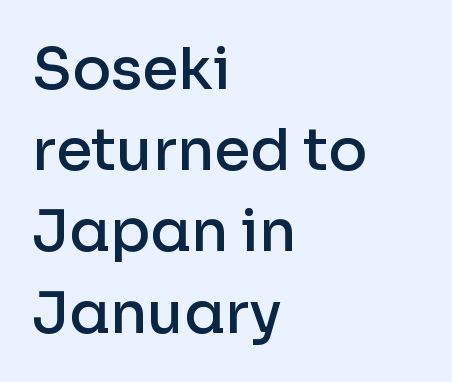
{"serif": "no", "italic": "no", "bold": "semi", "weight": "semibold", "width": "normal", "stroke_contrast": "low", "x_height": "medium", "monospaced": "no", "underline": "no", "align": "left", "line_spacing": "normal", "line_spacing_ratio": 1.4, "letter_spacing": "normal", "letter_spacing_em": 0.0, "glyph_px": 58}
